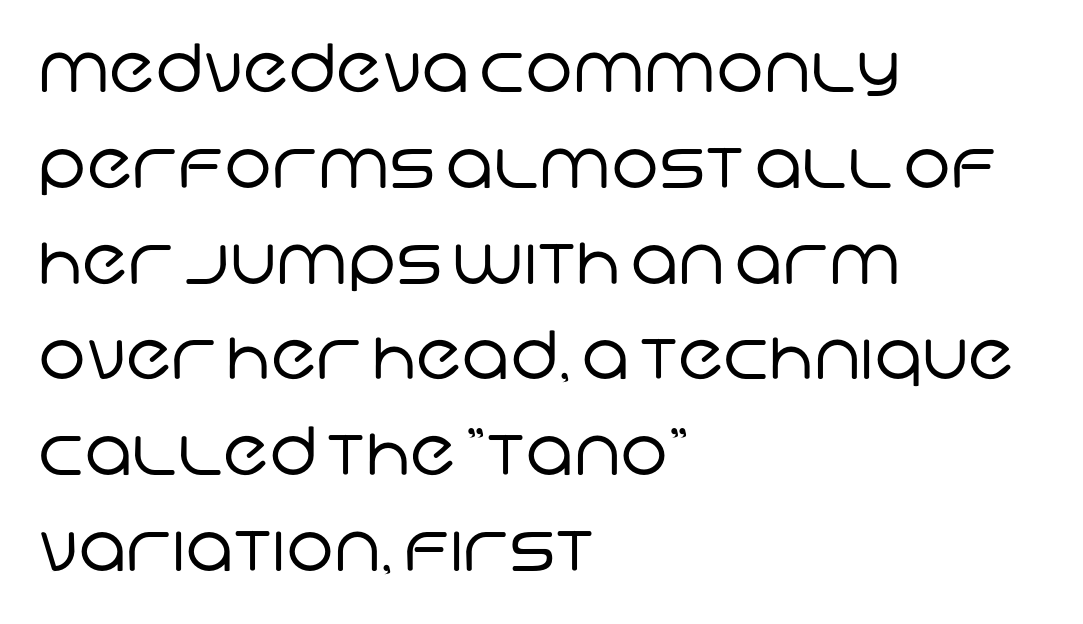
Q: Is the text bold? A: No.
Q: Is the typeface a serif or a sans-serif typeface? A: Sans-serif.
Q: Is the text underlined? A: No.
Q: How is the paragraph aligned? A: Left-aligned.
Q: Is the spacing between letters normal or unusually wide? A: Normal.
Q: Is the spacing between lines tight, normal or loose? A: Normal.
Q: Width (condensed, normal, or wide)? A: Normal.
Q: Stroke contrast? A: Low.
Q: x-height? A: Large.
Q: Monospaced? A: No.
